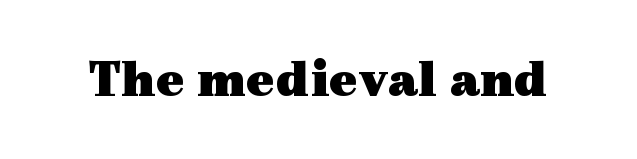
{"serif": "yes", "italic": "no", "bold": "yes", "weight": "heavy", "width": "wide", "x_height": "medium", "monospaced": "no", "underline": "no", "letter_spacing": "normal", "letter_spacing_em": 0.0, "glyph_px": 53}
